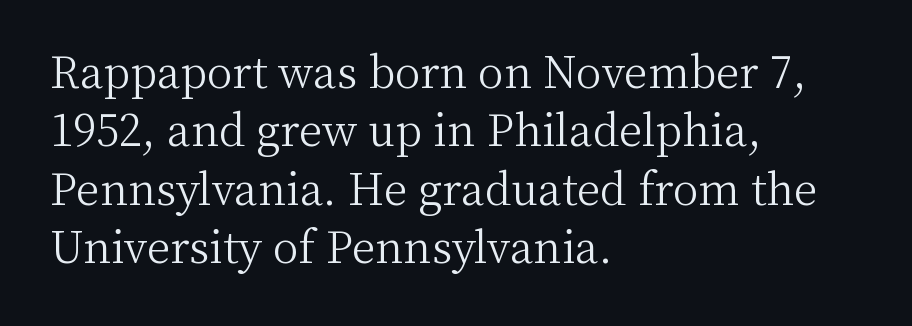
The image shows 43 px light serif type, upright; set left-aligned, normal line spacing (1.36x), normal letter spacing, not underlined; medium stroke contrast and a medium x-height.
